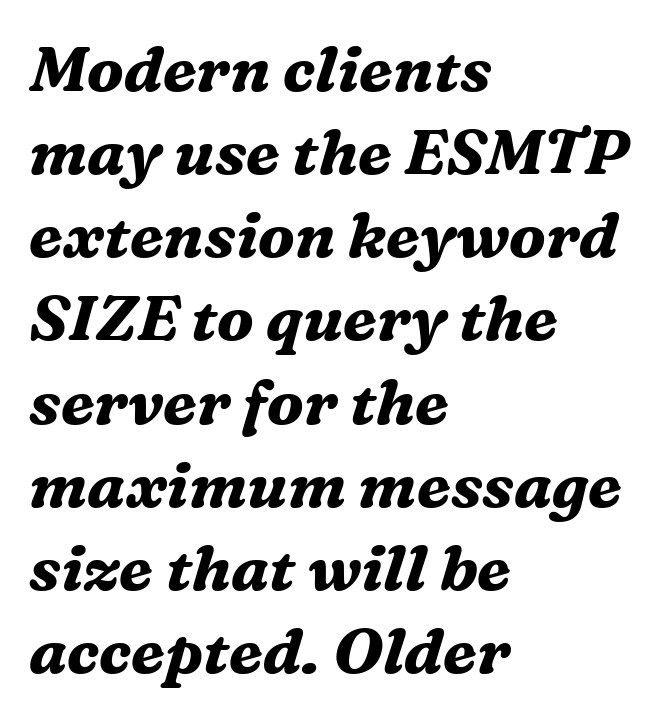
The image shows 63 px bold serif type, italic (leaning right); set left-aligned, normal line spacing (1.32x), normal letter spacing, not underlined; medium stroke contrast and a medium x-height.
